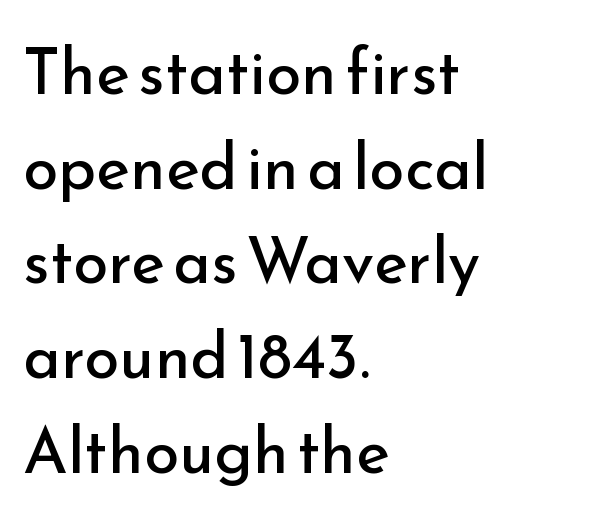
The image shows 64 px regular-weight sans-serif type, upright; set left-aligned, normal line spacing (1.48x), normal letter spacing, not underlined; low stroke contrast and a small x-height.
